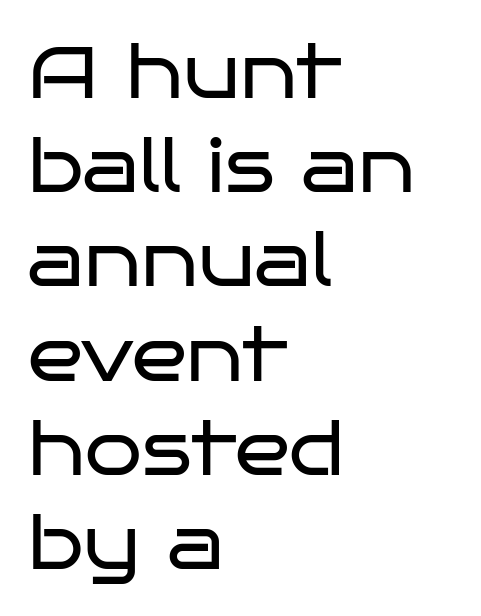
These lines are composed in type without serifs. The rendering uses natural spacing where letterforms have individual widths. The string is rendered with underlining switched off. Weight class: somewhere from thin through regular. Layout note: lines flush left. The horizontal fit of the characters is conventional and even.
